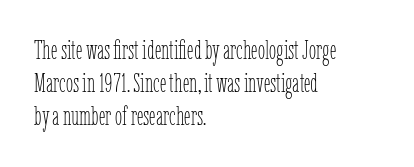
Q: Is the text bold? A: No.
Q: Is the text italic (slanted)? A: No, it is upright.
Q: Is the text underlined? A: No.
Q: How is the paragraph aligned? A: Left-aligned.
Q: Is the spacing between letters normal or unusually wide? A: Normal.
Q: Is the spacing between lines tight, normal or loose? A: Normal.
